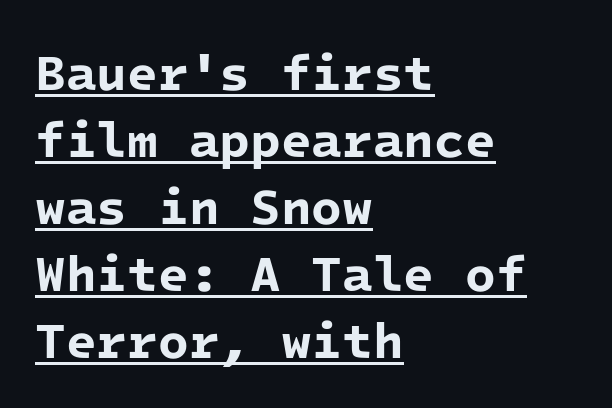
Is the block centered? No — it sits flush against the left margin. Regarding leading, the lines here are spaced in the standard way. The typesetting leans heavy: a genuine bold. The characters display no serif detailing; their extremities are plain. Descenders here cross a horizontal rule under the line. Observe the ordinary spacing: letters are neighbours, not strangers.
